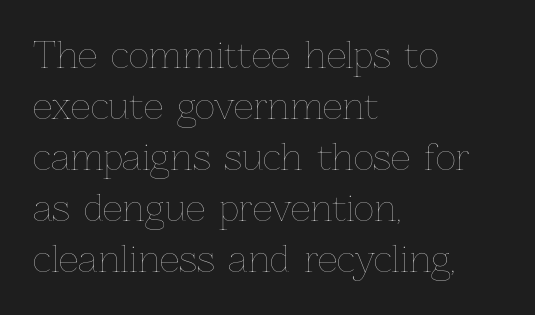
{"italic": "no", "bold": "no", "weight": "thin", "width": "normal", "stroke_contrast": "low", "x_height": "medium", "monospaced": "no", "underline": "no", "align": "left", "line_spacing": "normal", "line_spacing_ratio": 1.46, "letter_spacing": "normal", "letter_spacing_em": 0.0, "glyph_px": 35}
